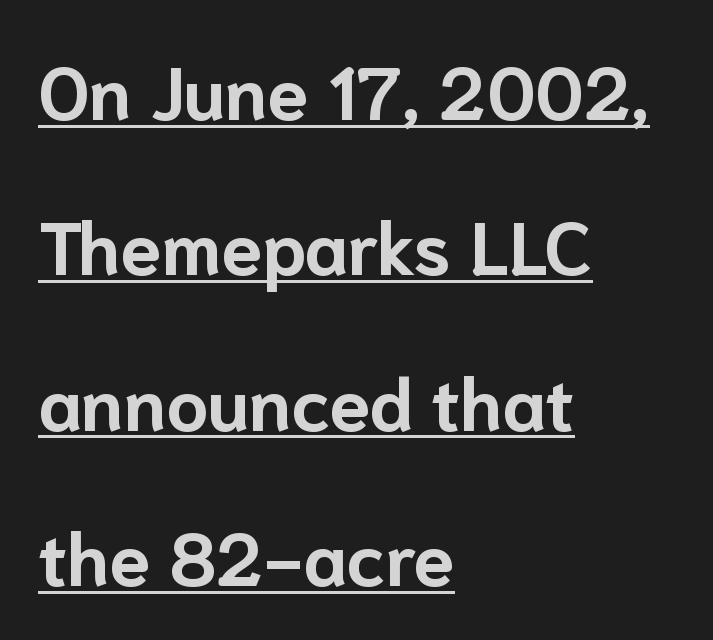
Each letter's strokes conclude bluntly, with no projecting serifs. The horizontal fit of the characters is conventional and even. Compared with undecorated copy, this sample adds a rule below the words. Here the designer chose a conventional face with non-uniform glyph widths. Compared with typical paragraphs, the rows here are farther apart.
